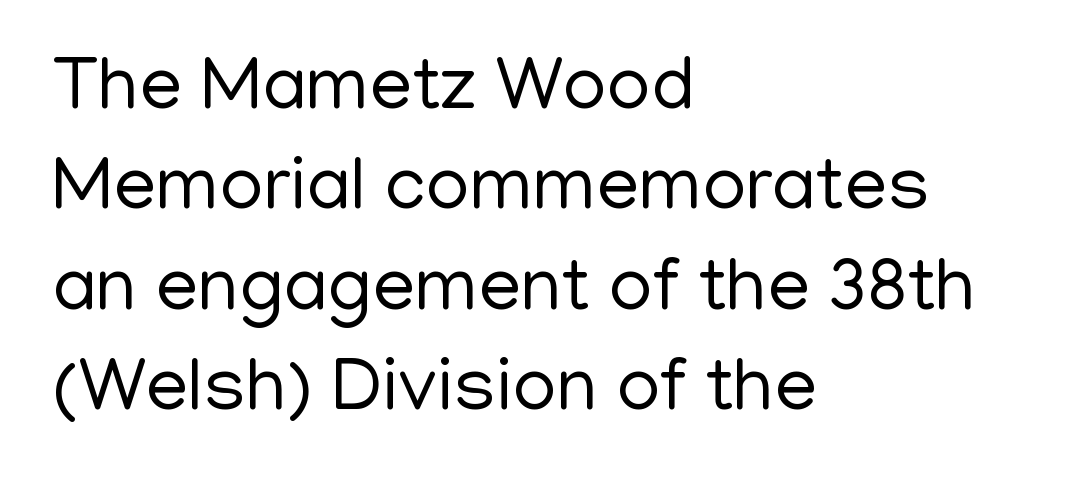
Any mark beneath the type? The region is blank. Serif or sans? Sans — the stroke terminals are bare. The type sits square on the baseline with zero lean. The paragraph shown leans on its left margin.
